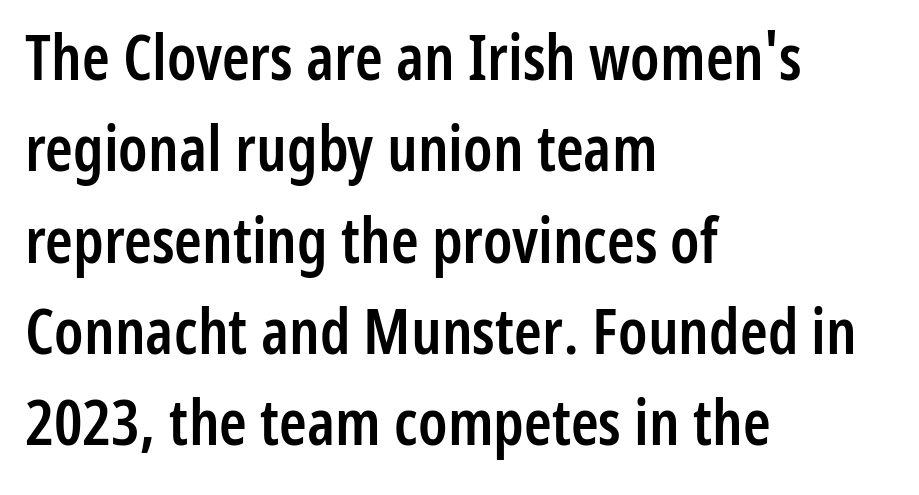
The image shows 63 px semibold, condensed sans-serif type, upright; set left-aligned, normal line spacing (1.45x), normal letter spacing, not underlined; low stroke contrast and a medium x-height.
